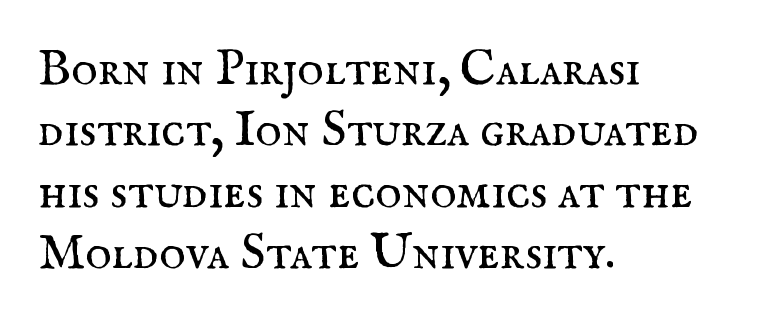
Q: Is the text bold? A: No.
Q: Is the text italic (slanted)? A: No, it is upright.
Q: Is the typeface a serif or a sans-serif typeface? A: Serif.
Q: Is the text underlined? A: No.
Q: How is the paragraph aligned? A: Left-aligned.
Q: Is the spacing between letters normal or unusually wide? A: Normal.
Q: Width (condensed, normal, or wide)? A: Normal.
Q: Stroke contrast? A: Medium.
Q: x-height? A: Small.
Q: Monospaced? A: No.
